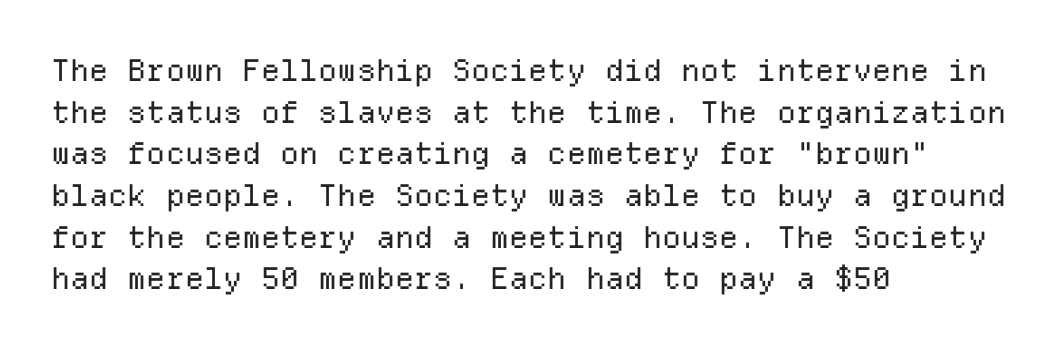
{"serif": "no", "italic": "no", "bold": "no", "weight": "regular", "width": "normal", "stroke_contrast": "low", "x_height": "medium", "monospaced": "yes", "underline": "no", "align": "left", "line_spacing": "normal", "line_spacing_ratio": 1.39, "letter_spacing": "normal", "letter_spacing_em": 0.0, "glyph_px": 30}
